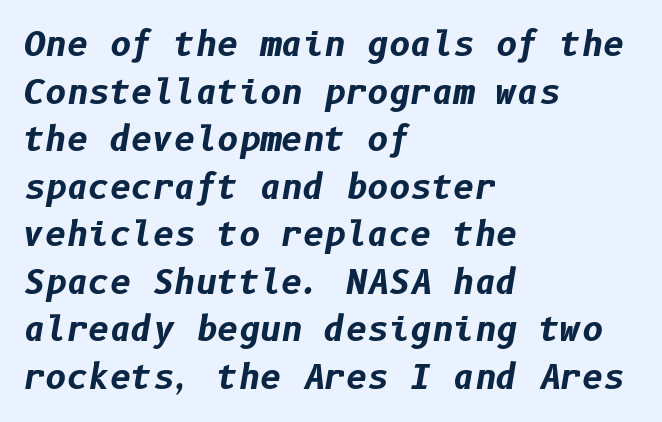
Q: Is the text bold? A: Yes.
Q: Is the text italic (slanted)? A: Yes, it leans right by about 10 degrees.
Q: Is the text underlined? A: No.
Q: How is the paragraph aligned? A: Left-aligned.
Q: Is the spacing between letters normal or unusually wide? A: Normal.
Q: Is the spacing between lines tight, normal or loose? A: Normal.
Q: Width (condensed, normal, or wide)? A: Normal.
Q: Stroke contrast? A: Low.
Q: x-height? A: Medium.
